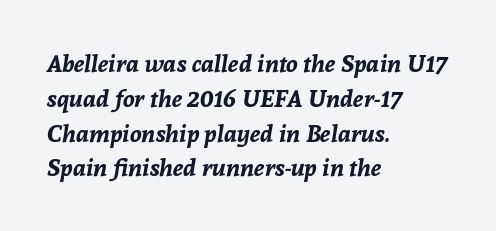
Inter-character spacing is left at the font's built-in metrics. A typesetter would mark this as italic. Summary of weight: heavy, a full bold. A normal amount of white space separates one row of letters from the next.
